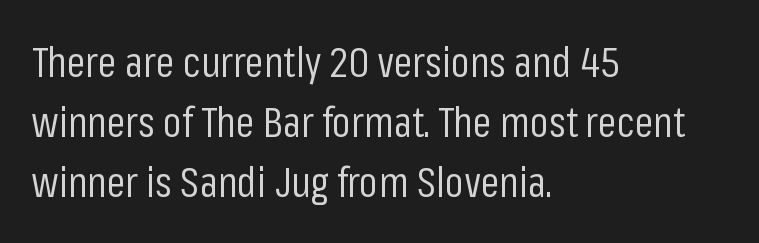
Inter-character spacing is left at the font's built-in metrics. The area under the type is left untouched. In terms of posture, this sample is upright. Ink coverage per letter is moderate at most.
